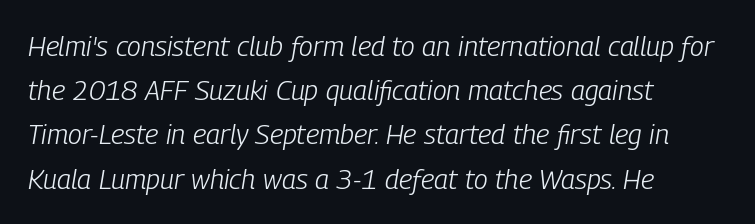
Q: Is the text bold? A: No.
Q: Is the text italic (slanted)? A: Yes, it leans right by about 9 degrees.
Q: Is the text underlined? A: No.
Q: How is the paragraph aligned? A: Left-aligned.
Q: Is the spacing between letters normal or unusually wide? A: Normal.
Q: Is the spacing between lines tight, normal or loose? A: Normal.
Q: Width (condensed, normal, or wide)? A: Condensed.
Q: Stroke contrast? A: Low.
Q: x-height? A: Medium.
Q: Monospaced? A: No.
